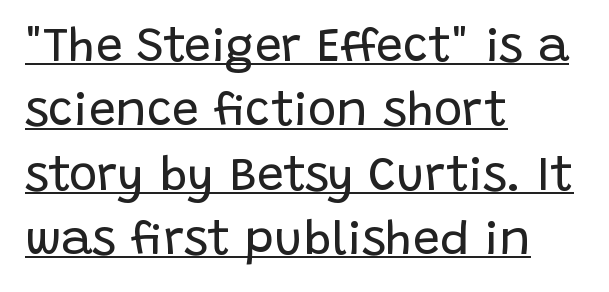
Q: Is the text bold? A: No.
Q: Is the text italic (slanted)? A: No, it is upright.
Q: Is the typeface a serif or a sans-serif typeface? A: Sans-serif.
Q: Is the text underlined? A: Yes.
Q: How is the paragraph aligned? A: Left-aligned.
Q: Is the spacing between letters normal or unusually wide? A: Normal.
Q: Is the spacing between lines tight, normal or loose? A: Normal.
Q: Width (condensed, normal, or wide)? A: Normal.
Q: Stroke contrast? A: Low.
Q: x-height? A: Large.
Q: Monospaced? A: No.
